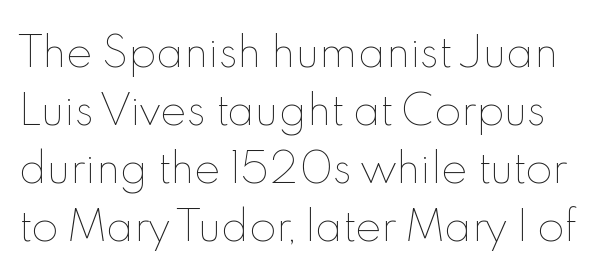
{"italic": "no", "bold": "no", "weight": "thin", "width": "normal", "x_height": "small", "monospaced": "no", "underline": "no", "line_spacing": "normal", "line_spacing_ratio": 1.45, "letter_spacing": "normal", "letter_spacing_em": 0.0, "glyph_px": 40}
